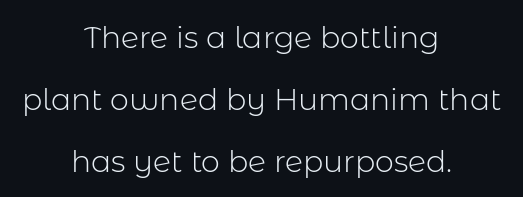
{"serif": "no", "italic": "no", "bold": "no", "weight": "light", "width": "normal", "stroke_contrast": "low", "x_height": "medium", "monospaced": "no", "underline": "no", "align": "center", "line_spacing": "loose", "line_spacing_ratio": 2.07, "letter_spacing": "normal", "letter_spacing_em": 0.0, "glyph_px": 30}
